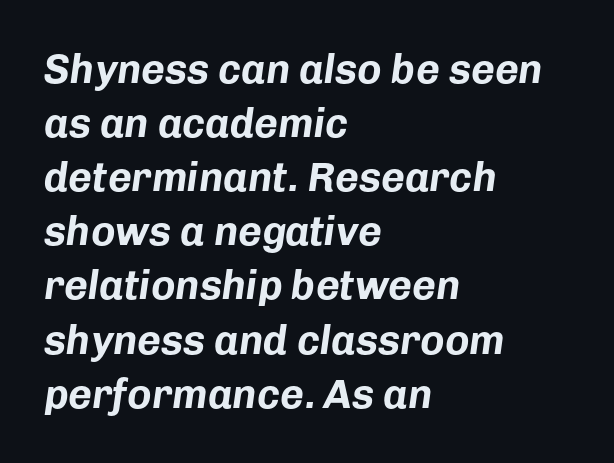
Normally led — the rows are evenly, conventionally spaced. Any mark beneath the type? The region is blank. Compared with a centered layout, this one pins lines to the left instead. The lettering tilts uniformly, giving the passage an italic look.
